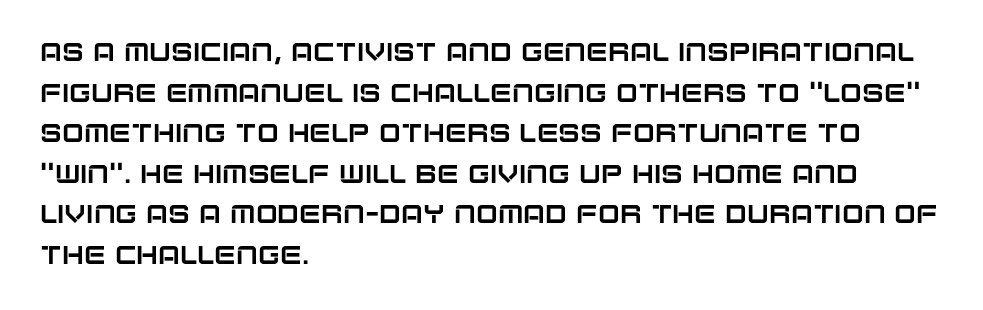
{"italic": "no", "underline": "no", "align": "left", "line_spacing": "normal", "line_spacing_ratio": 1.56, "letter_spacing": "normal", "letter_spacing_em": 0.0, "glyph_px": 26}
